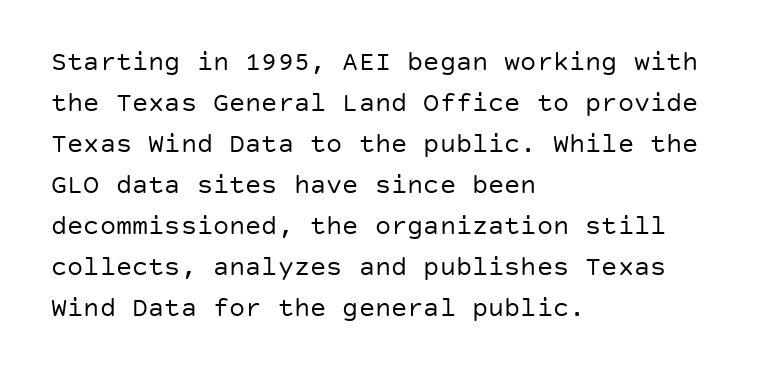
On a weight scale, this lands at 450 or below. The passage shown has conventional tracking throughout. A normal amount of white space separates one row of letters from the next. The rag falls on the right side of this text block.
